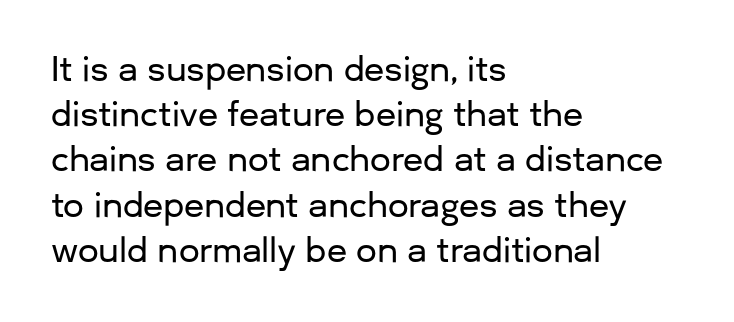
Character widths vary here, with narrow letters taking less room than wide ones. A clean baseline with only descenders dipping below it. Horizontal alignment here is leftward, the default for most running prose. How would I describe the line gaps? Plain and ordinary.
